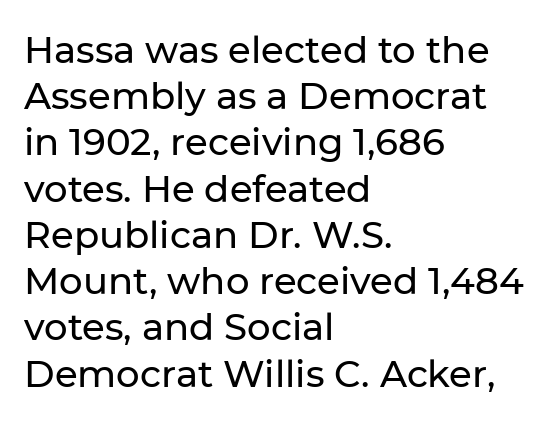
{"serif": "no", "italic": "no", "width": "normal", "stroke_contrast": "low", "x_height": "medium", "monospaced": "no", "underline": "no", "align": "left", "line_spacing": "normal", "line_spacing_ratio": 1.25, "letter_spacing": "normal", "letter_spacing_em": 0.0, "glyph_px": 37}
